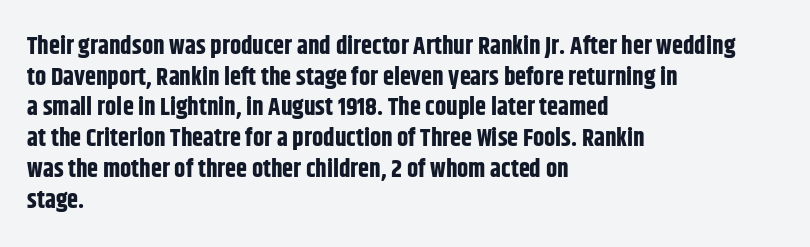
The image shows 25 px bold type, upright; set left-aligned, line spacing 1.23x, normal letter spacing, not underlined.
